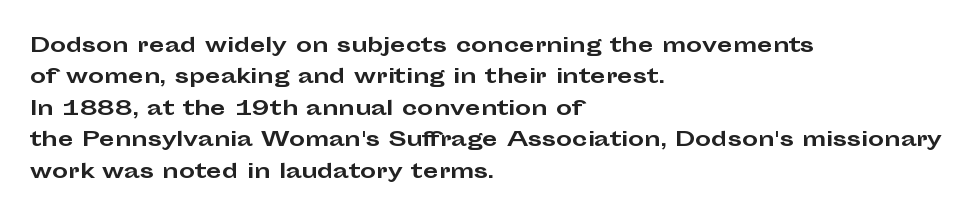
Ascenders rise straight up at ninety degrees. Just letters on the line, the space beneath them empty. Normally led — the rows are evenly, conventionally spaced. Here the glyphs are tracked normally, forming tight word shapes. The characters look thick and weighty, a clear bold.
